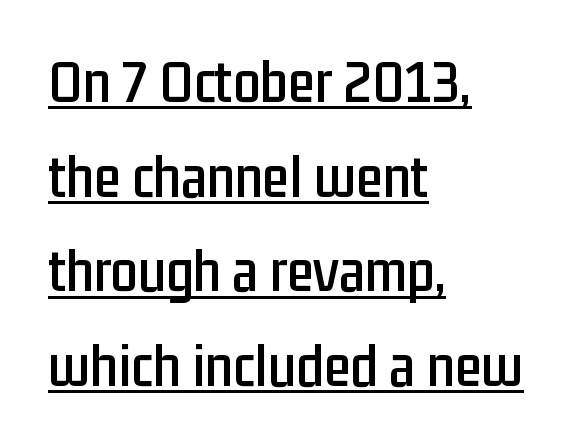
{"serif": "no", "italic": "no", "width": "condensed", "stroke_contrast": "low", "x_height": "medium", "monospaced": "no", "underline": "yes", "align": "left", "line_spacing": "normal", "line_spacing_ratio": 1.55, "letter_spacing": "normal", "letter_spacing_em": 0.0, "glyph_px": 61}
